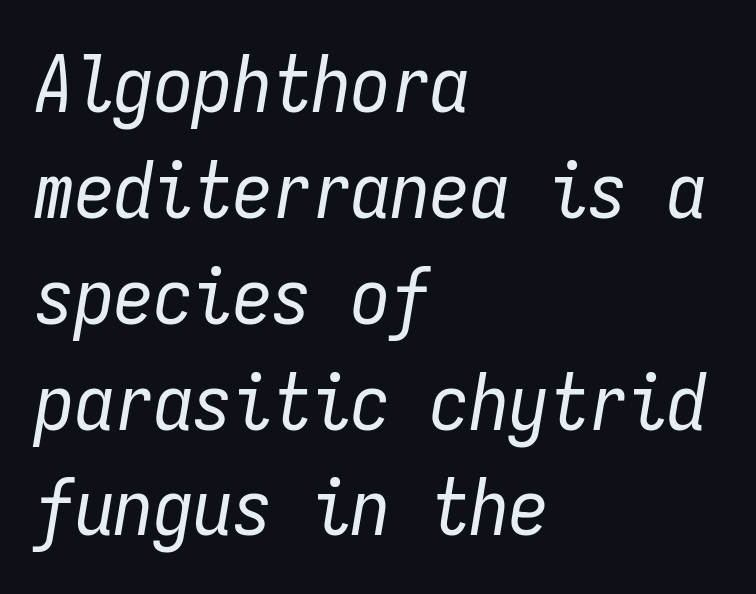
A typesetter would call this monospace, since all characters share one set width. The face looks like a standard text weight, possibly lighter. Would a proofreader flag this as italicized? Yes. Words appear dense and cohesive because spacing is normal.
